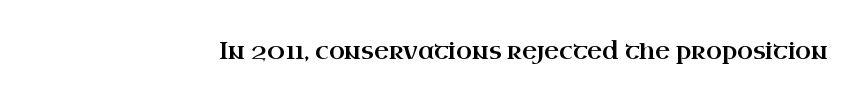
{"italic": "no", "underline": "no", "letter_spacing": "normal", "letter_spacing_em": 0.0, "glyph_px": 23}
